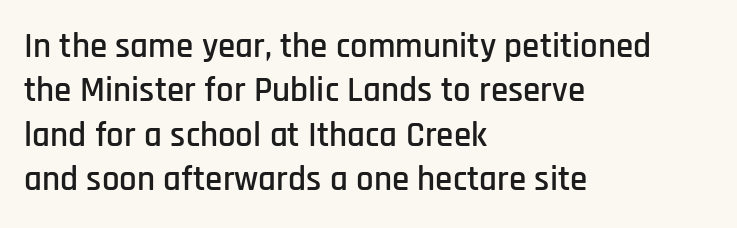
Q: Is the text italic (slanted)? A: No, it is upright.
Q: Is the typeface a serif or a sans-serif typeface? A: Sans-serif.
Q: Is the text underlined? A: No.
Q: How is the paragraph aligned? A: Left-aligned.
Q: Is the spacing between letters normal or unusually wide? A: Normal.
Q: Is the spacing between lines tight, normal or loose? A: Normal.
Q: Width (condensed, normal, or wide)? A: Condensed.
Q: Stroke contrast? A: Low.
Q: x-height? A: Large.
Q: Monospaced? A: No.
